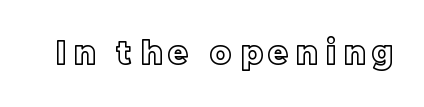
Q: Is the text italic (slanted)? A: No, it is upright.
Q: Is the text underlined? A: No.
Q: Is the spacing between letters normal or unusually wide? A: Unusually wide.
Q: Width (condensed, normal, or wide)? A: Normal.
Q: x-height? A: Large.
Q: Monospaced? A: No.
